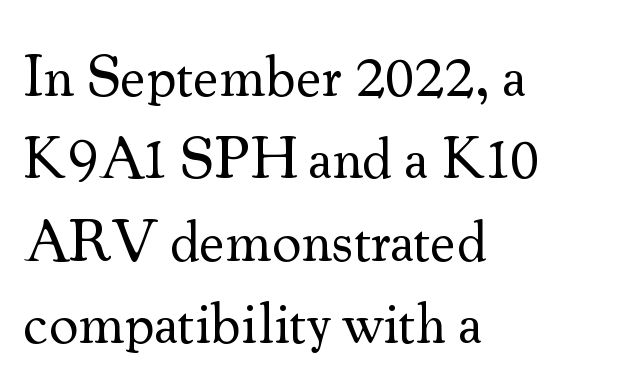
The image shows 58 px regular-weight serif type, upright; set left-aligned, normal line spacing (1.42x), normal letter spacing, not underlined; medium stroke contrast and a small x-height.
